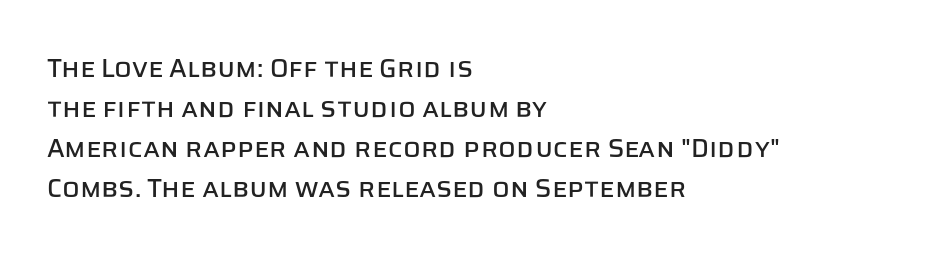
Q: Is the text italic (slanted)? A: No, it is upright.
Q: Is the text underlined? A: No.
Q: How is the paragraph aligned? A: Left-aligned.
Q: Is the spacing between letters normal or unusually wide? A: Normal.
Q: Is the spacing between lines tight, normal or loose? A: Normal.
